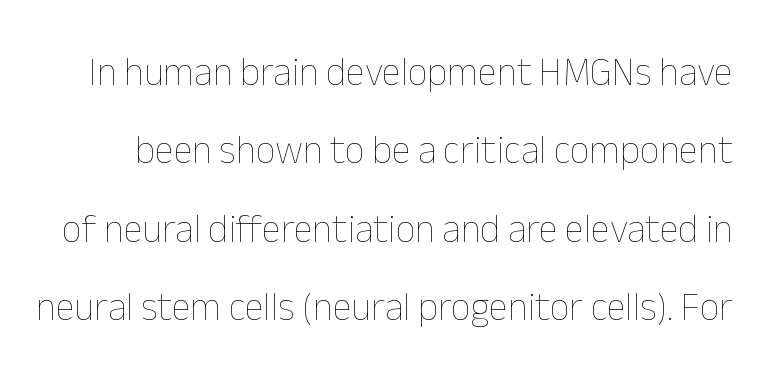
The strokes carry an ordinary text weight at most. Character widths vary here, with narrow letters taking less room than wide ones. Notice how the stems are strictly vertical — no italics here. Compared with typical paragraphs, the rows here are farther apart. Default kerning and tracking; the words read as compact shapes. Has an underline been added? It has not.
